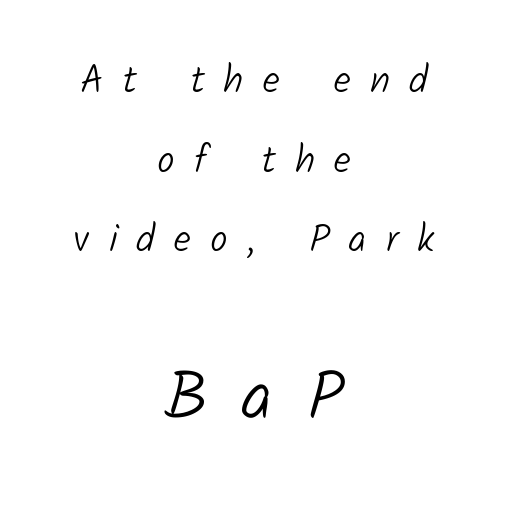
The image shows 69 px light sans-serif type; set centered, loose line spacing (2.04x), unusually wide letter spacing (+0.49 em), not underlined; the second (bottom) block is 1.77x larger; low stroke contrast and a medium x-height.
